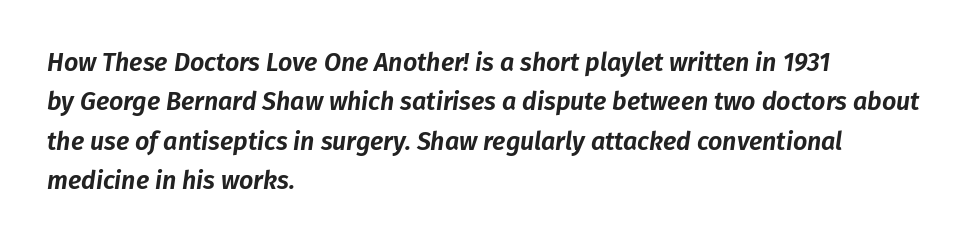
The rows are spaced the way most documents space them. Words appear dense and cohesive because spacing is normal. Notice how the stems are inclined rather than vertical — that's the hallmark of italics. Anything drawn beneath the words? Only blank space.
